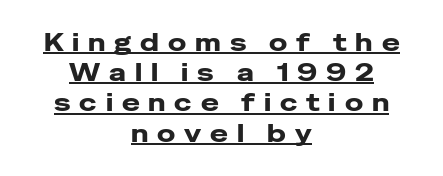
Q: Is the text italic (slanted)? A: No, it is upright.
Q: Is the text underlined? A: Yes.
Q: How is the paragraph aligned? A: Centered.
Q: Is the spacing between letters normal or unusually wide? A: Unusually wide.
Q: Is the spacing between lines tight, normal or loose? A: Normal.
